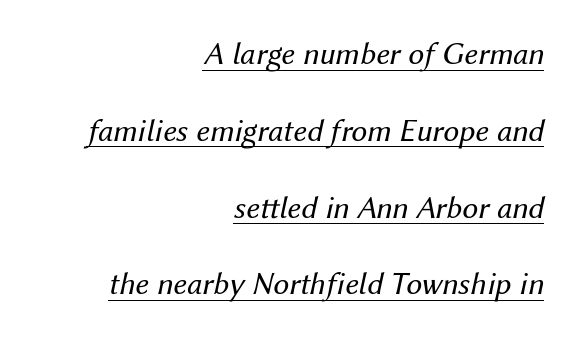
The image shows 32 px regular-weight type, italic (leaning right); set right-aligned, loose line spacing (2.4x), normal letter spacing, underlined; medium stroke contrast and a medium x-height.
